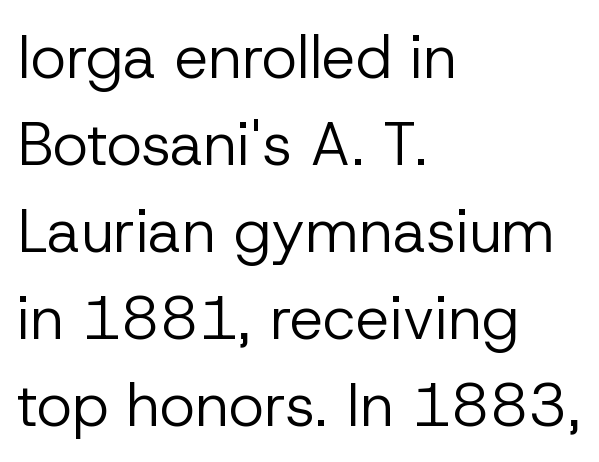
Q: Is the text bold? A: No.
Q: Is the text italic (slanted)? A: No, it is upright.
Q: Is the typeface a serif or a sans-serif typeface? A: Sans-serif.
Q: Is the text underlined? A: No.
Q: How is the paragraph aligned? A: Left-aligned.
Q: Is the spacing between letters normal or unusually wide? A: Normal.
Q: Is the spacing between lines tight, normal or loose? A: Normal.
Q: Width (condensed, normal, or wide)? A: Normal.
Q: Stroke contrast? A: Low.
Q: x-height? A: Medium.
Q: Monospaced? A: No.
